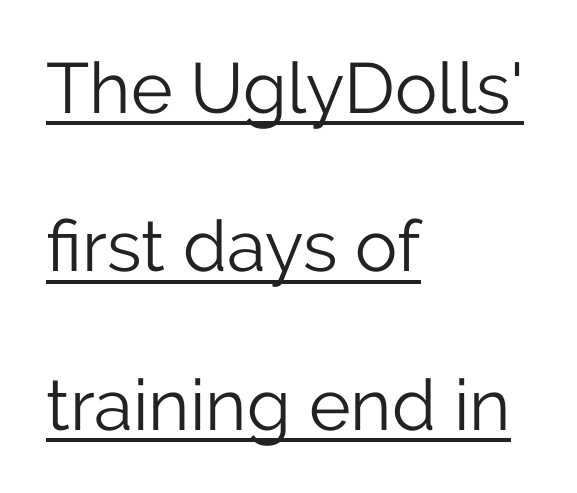
{"serif": "no", "italic": "no", "bold": "no", "weight": "light", "width": "normal", "stroke_contrast": "low", "x_height": "medium", "monospaced": "no", "underline": "yes", "align": "left", "line_spacing": "loose", "line_spacing_ratio": 2.23, "letter_spacing": "normal", "letter_spacing_em": 0.0, "glyph_px": 71}
